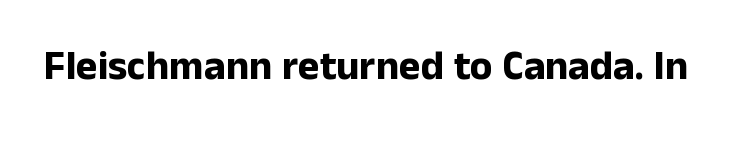
The image shows 41 px bold sans-serif type, upright; set normal letter spacing, not underlined; low stroke contrast and a medium x-height.
